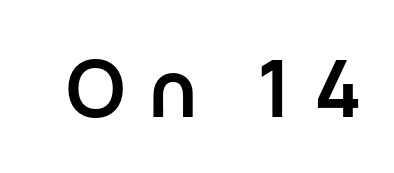
Q: Is the text bold? A: Yes.
Q: Is the text italic (slanted)? A: No, it is upright.
Q: Is the typeface a serif or a sans-serif typeface? A: Sans-serif.
Q: Is the text underlined? A: No.
Q: Is the spacing between letters normal or unusually wide? A: Unusually wide.
Q: Width (condensed, normal, or wide)? A: Normal.
Q: Stroke contrast? A: Low.
Q: x-height? A: Medium.
Q: Monospaced? A: No.
